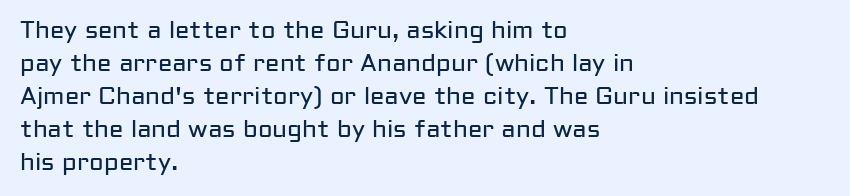
These lines stack with their left ends in a neat column. Letters rest on an invisible, unmarked baseline. The lines sit at an ordinary, default distance from one another. The type sits square on the baseline with zero lean. No letter is thick-stroked: the sample isn't bold. Default kerning and tracking; the words read as compact shapes.
